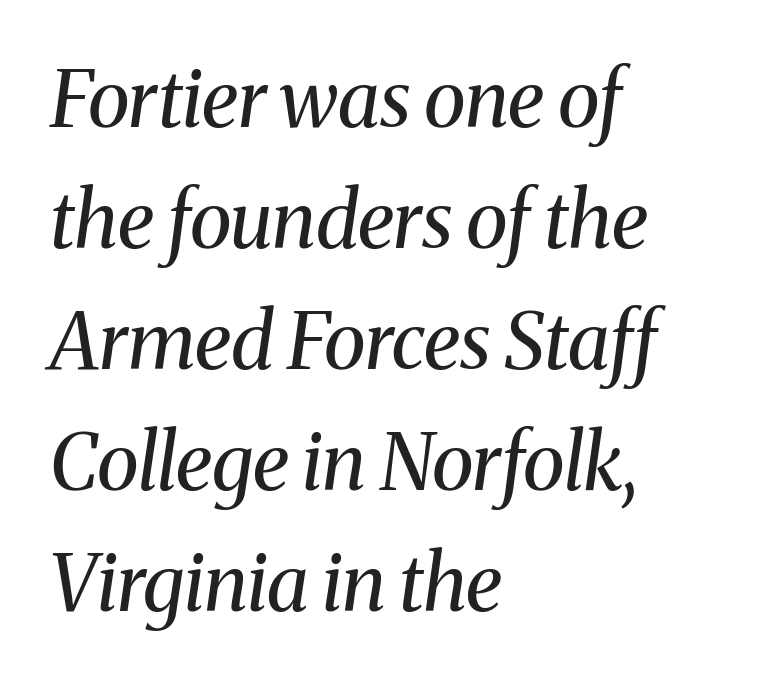
Q: Is the text bold? A: No.
Q: Is the text italic (slanted)? A: Yes, it leans right by about 8 degrees.
Q: Is the typeface a serif or a sans-serif typeface? A: Serif.
Q: Is the text underlined? A: No.
Q: How is the paragraph aligned? A: Left-aligned.
Q: Is the spacing between letters normal or unusually wide? A: Normal.
Q: Is the spacing between lines tight, normal or loose? A: Normal.
Q: Width (condensed, normal, or wide)? A: Normal.
Q: Stroke contrast? A: Medium.
Q: x-height? A: Medium.
Q: Monospaced? A: No.
